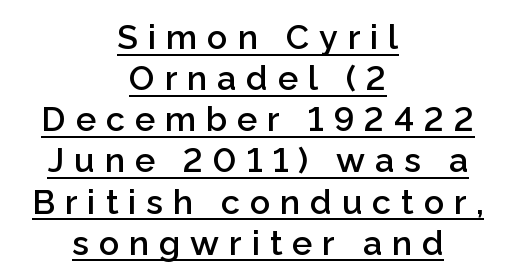
Honestly, the letter spacing is so wide it's the main thing you notice. Honestly, the underline is the first thing you notice here. As a designer I'd log this as weight 600, semibold. The paragraph shown floats in the horizontal middle. Spacing verdict: proportional, widths tailored to each character.
